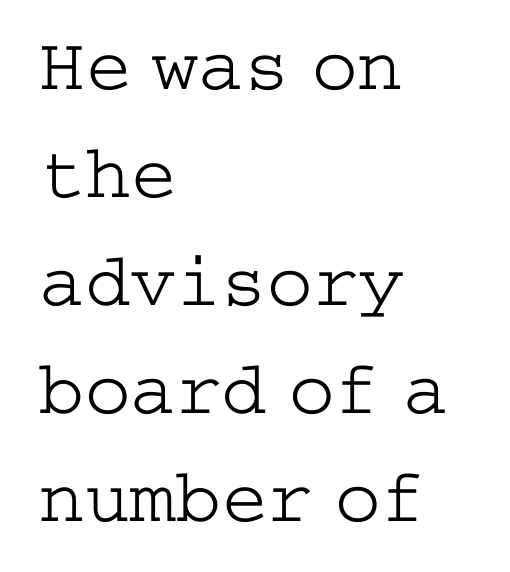
Posture: straight, roman, zero tilt. The space between consecutive lines is moderate. Note: serifs present on the glyphs. Caption: multi-line text, flush left, ragged right.
